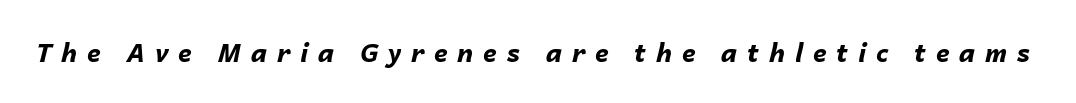
The image shows 25 px bold type, italic (leaning right); set unusually wide letter spacing (+0.39 em), not underlined.
